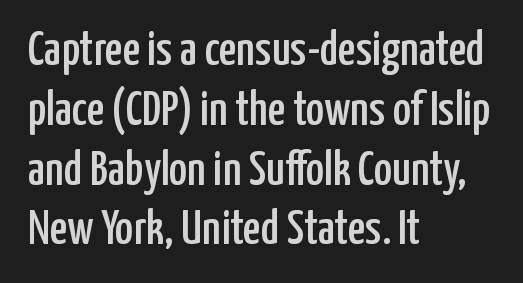
Q: Is the text italic (slanted)? A: No, it is upright.
Q: Is the typeface a serif or a sans-serif typeface? A: Sans-serif.
Q: Is the text underlined? A: No.
Q: How is the paragraph aligned? A: Left-aligned.
Q: Is the spacing between letters normal or unusually wide? A: Normal.
Q: Width (condensed, normal, or wide)? A: Condensed.
Q: Stroke contrast? A: Low.
Q: x-height? A: Medium.
Q: Monospaced? A: No.
